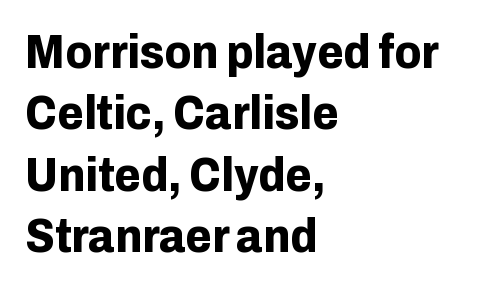
The image shows 48 px bold sans-serif type, upright; set left-aligned, normal line spacing (1.28x), normal letter spacing, not underlined; low stroke contrast and a medium x-height.
